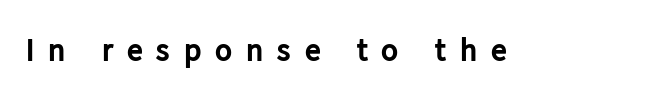
Q: Is the text bold? A: Yes.
Q: Is the text italic (slanted)? A: No, it is upright.
Q: Is the typeface a serif or a sans-serif typeface? A: Sans-serif.
Q: Is the text underlined? A: No.
Q: Is the spacing between letters normal or unusually wide? A: Unusually wide.
Q: Width (condensed, normal, or wide)? A: Normal.
Q: Stroke contrast? A: Low.
Q: x-height? A: Medium.
Q: Monospaced? A: No.
